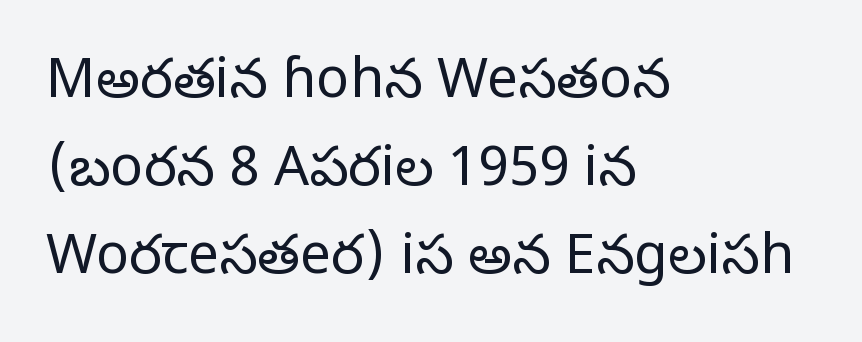
Letters rest on an invisible, unmarked baseline. Here the designer chose a conventional face with non-uniform glyph widths. Italic? Not at all — the glyphs are vertical. Does the copy run flush right? No — it runs flush left. To sum up the face: it has serifs. Words appear dense and cohesive because spacing is normal.
